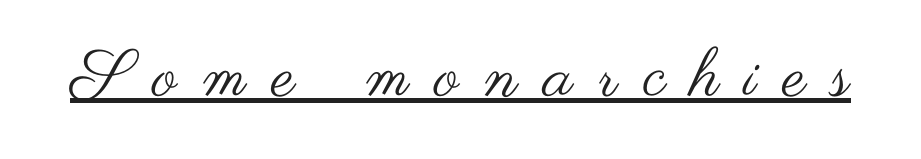
The image shows 66 px regular-weight, wide sans-serif type; set unusually wide letter spacing (+0.39 em), underlined; medium stroke contrast and a small x-height.
